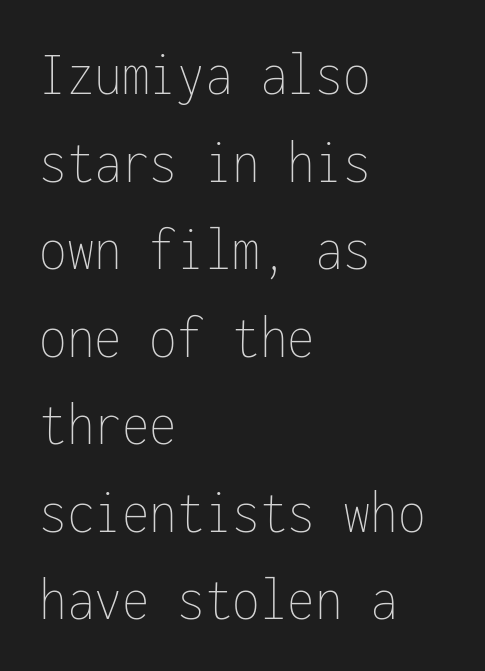
The image shows 63 px thin, condensed type, upright, monospaced; set left-aligned, normal line spacing (1.39x), normal letter spacing, not underlined; low stroke contrast and a medium x-height.
